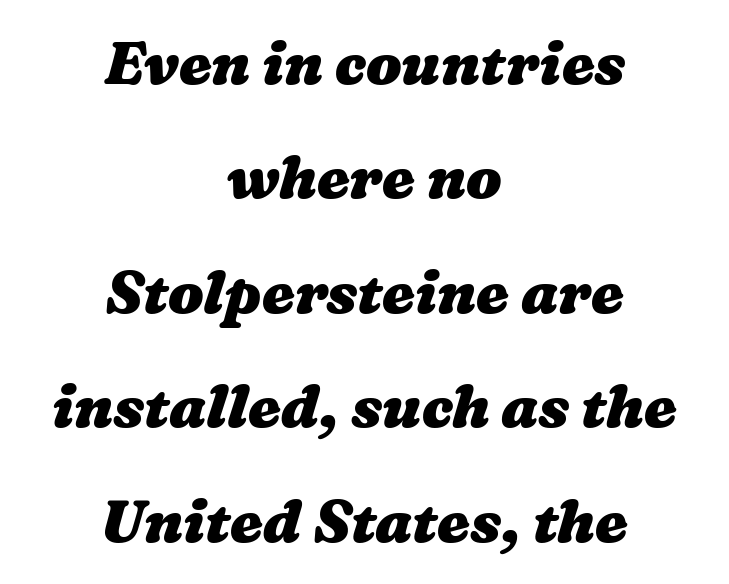
The image shows 59 px heavy, wide type; set centered, loose line spacing (1.94x), normal letter spacing, not underlined; medium stroke contrast and a medium x-height.
